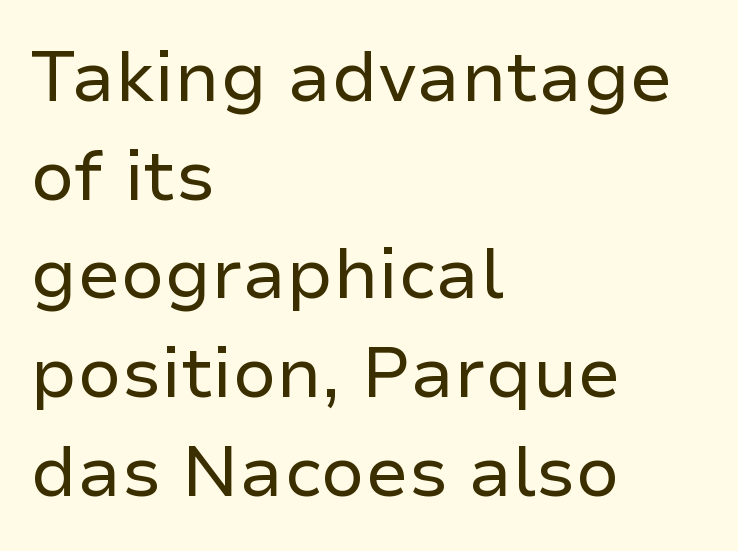
Check where the strokes stop: nothing finishes them off — pure sans. Vertical stems look standard width or narrower in stroke. Think of a printed novel: that variable character pitch is what you see here. Spacing between characters is what you'd get straight out of the box. The rag falls on the right side of this text block.
